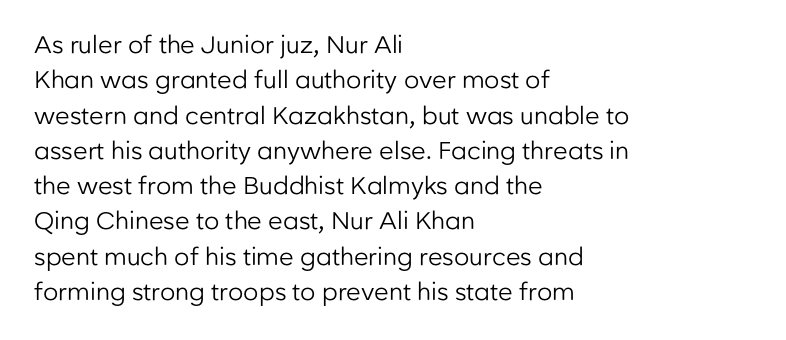
{"italic": "no", "bold": "no", "underline": "no", "align": "left", "line_spacing": "normal", "line_spacing_ratio": 1.47, "letter_spacing": "normal", "letter_spacing_em": 0.0, "glyph_px": 24}
